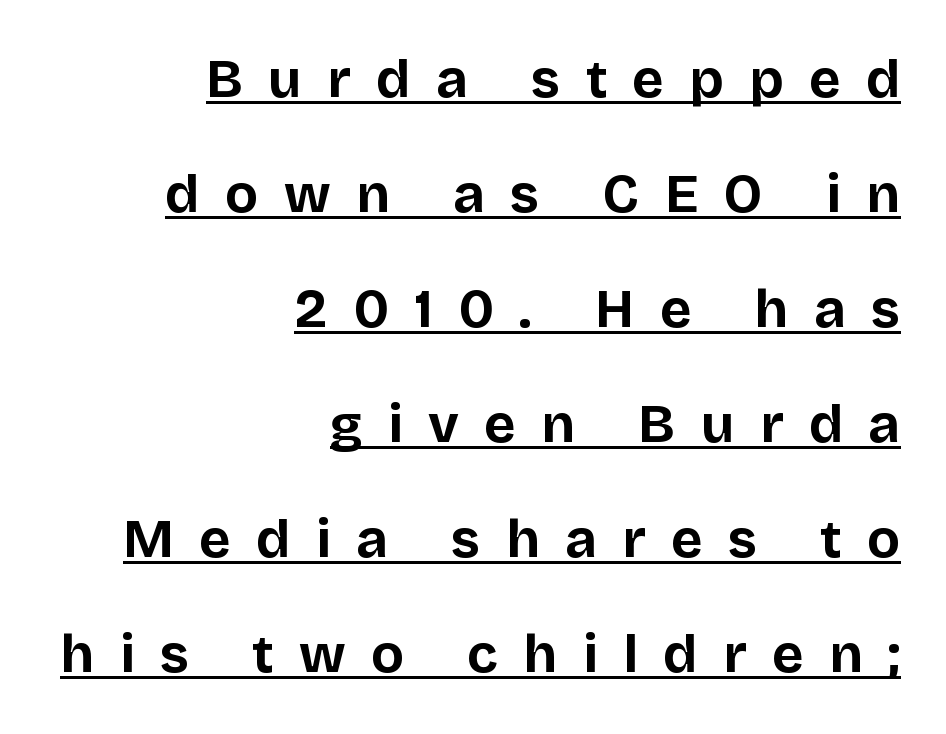
The image shows 54 px bold sans-serif type, upright; set right-aligned, loose line spacing (2.13x), unusually wide letter spacing (+0.47 em), underlined; low stroke contrast and a large x-height.
